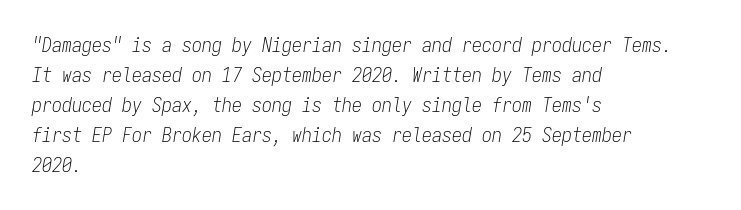
Q: Is the text bold? A: No.
Q: Is the text italic (slanted)? A: Yes, it leans right by about 9 degrees.
Q: Is the text underlined? A: No.
Q: How is the paragraph aligned? A: Left-aligned.
Q: Is the spacing between letters normal or unusually wide? A: Normal.
Q: Is the spacing between lines tight, normal or loose? A: Normal.
